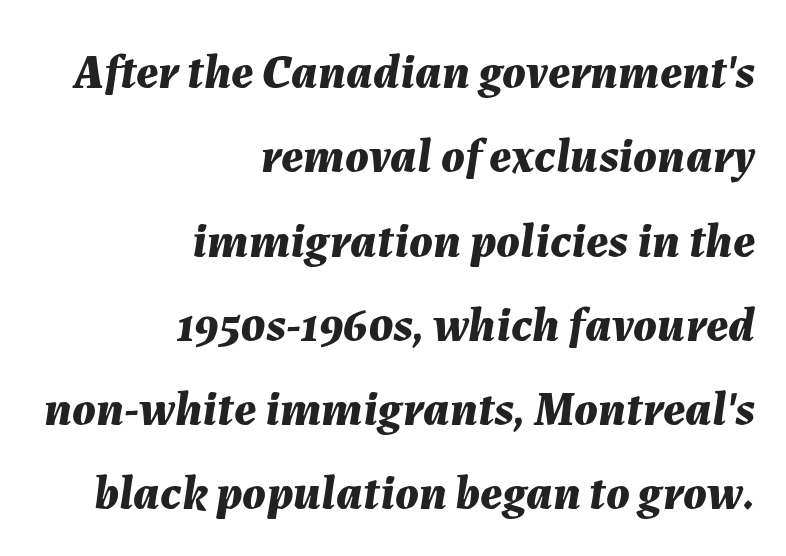
The image shows 49 px bold type, italic (leaning right); set right-aligned, line spacing 1.72x, normal letter spacing, not underlined; medium stroke contrast and a medium x-height.
